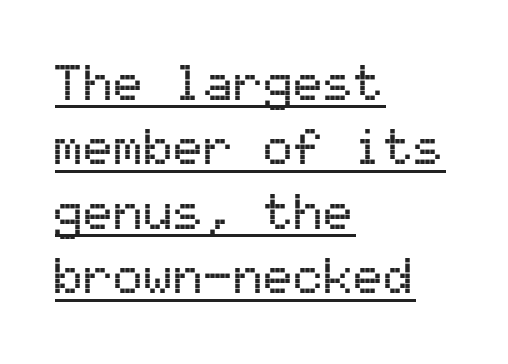
Every stem runs plumb, perpendicular to the baseline. A typesetter would call this zero additional tracking. Spacing verdict: monospaced, one width for all characters. A typesetter would call this leading conventional body-copy spacing. The glyphs in this specimen are sans serif.
